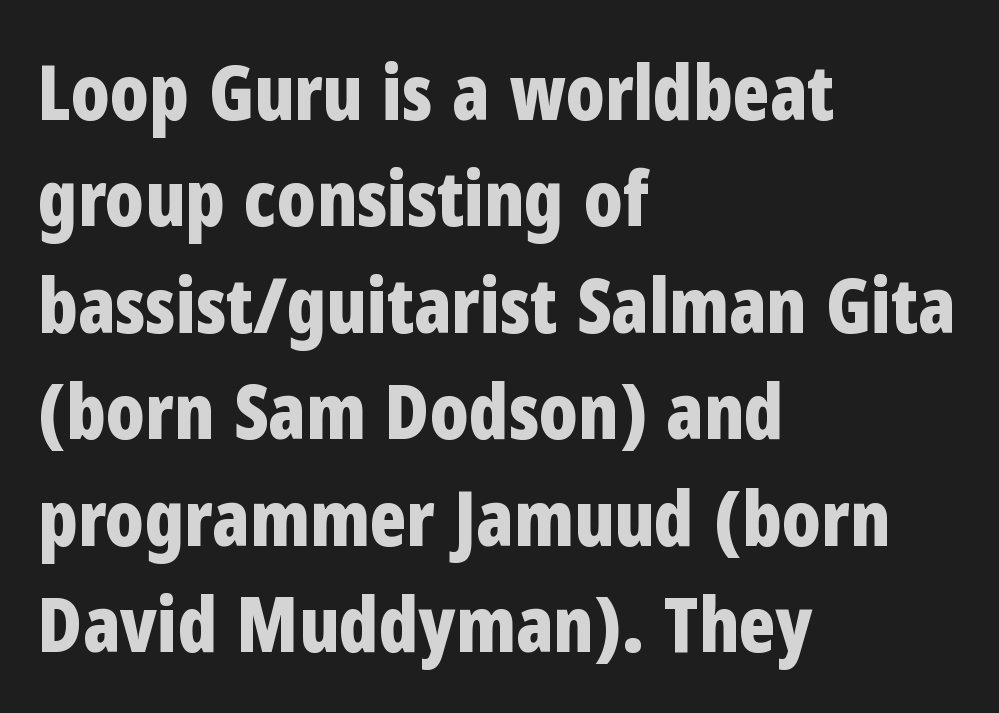
Q: Is the text bold? A: Yes.
Q: Is the text italic (slanted)? A: No, it is upright.
Q: Is the typeface a serif or a sans-serif typeface? A: Sans-serif.
Q: Is the text underlined? A: No.
Q: How is the paragraph aligned? A: Left-aligned.
Q: Is the spacing between letters normal or unusually wide? A: Normal.
Q: Is the spacing between lines tight, normal or loose? A: Normal.
Q: Width (condensed, normal, or wide)? A: Condensed.
Q: Stroke contrast? A: Low.
Q: x-height? A: Medium.
Q: Monospaced? A: No.
